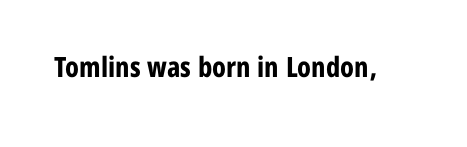
{"serif": "no", "italic": "no", "bold": "yes", "weight": "bold", "width": "condensed", "stroke_contrast": "low", "x_height": "medium", "monospaced": "no", "underline": "no", "letter_spacing": "normal", "letter_spacing_em": 0.0, "glyph_px": 28}
